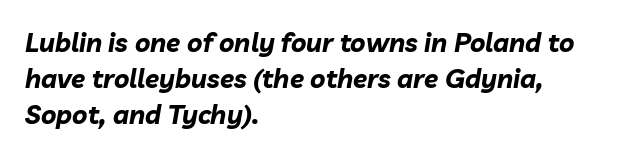
The passage shown leans; its letterforms are oblique. The rendering anchors every line to the left-hand side. The tracking reads as untouched default to a designer's eye. Rows of type keep a routine distance in the vertical direction. The font is running at its bold setting. Any mark beneath the type? The region is blank.
